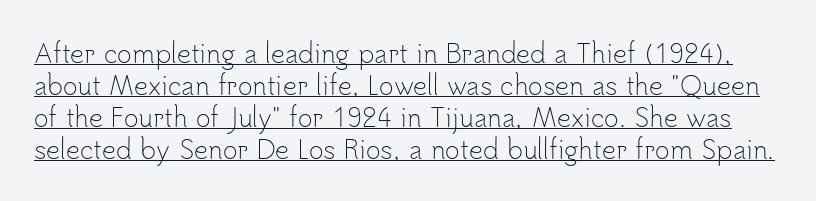
Q: Is the text bold? A: No.
Q: Is the text italic (slanted)? A: No, it is upright.
Q: Is the text underlined? A: Yes.
Q: Is the spacing between letters normal or unusually wide? A: Normal.
Q: Is the spacing between lines tight, normal or loose? A: Normal.
